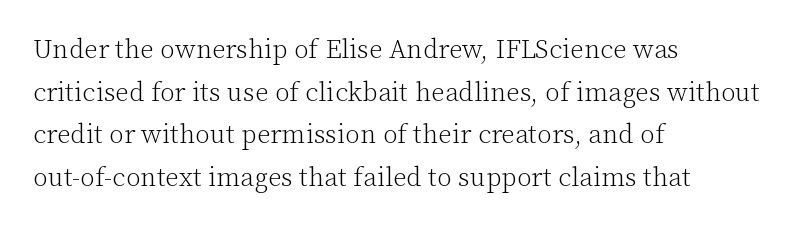
The ragged edge is on the right, which tells us the setting is flush left. Vertical strokes here are truly vertical. Heaviness? Minimal to ordinary, like unemphasized prose. Lines of text with bare space underneath.
